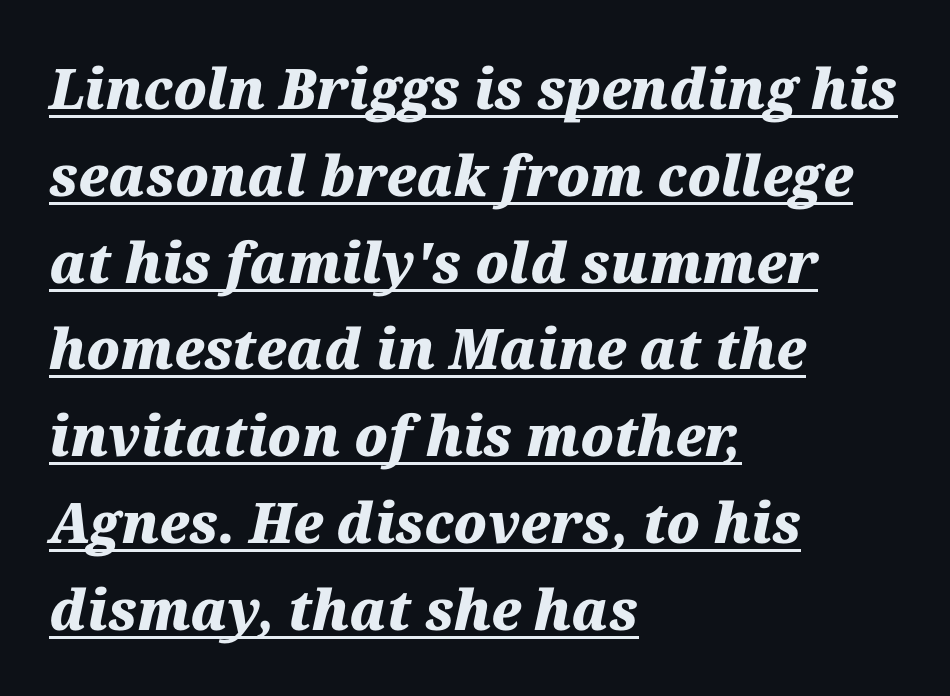
The image shows 56 px heavy type, italic (leaning right); set left-aligned, normal line spacing (1.55x), normal letter spacing, underlined; medium stroke contrast and a medium x-height.
